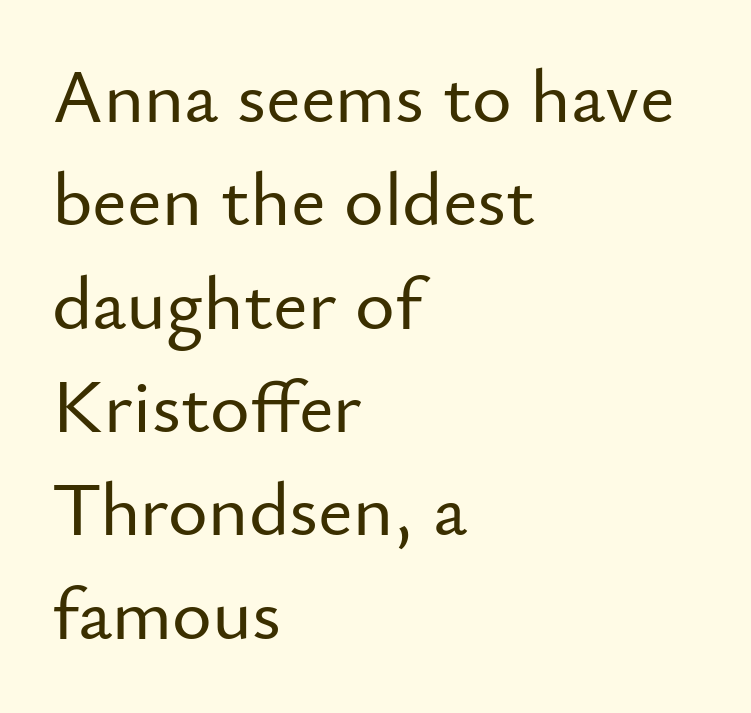
This sample uses plain, unmodified letter spacing. Type style note: lacks serifs. Leading matches the norm, producing a regular column. The font's upright variant was chosen for this text. Proportional: the letters do not fall into vertical columns. Check the space under the baseline: it is left empty.
